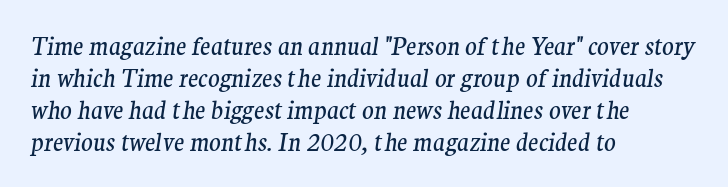
Q: Is the text bold? A: No.
Q: Is the text italic (slanted)? A: Yes, it leans right by about 9 degrees.
Q: Is the text underlined? A: No.
Q: How is the paragraph aligned? A: Left-aligned.
Q: Is the spacing between letters normal or unusually wide? A: Normal.
Q: Is the spacing between lines tight, normal or loose? A: Normal.
